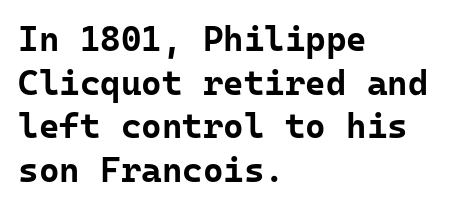
Q: Is the text bold? A: Yes.
Q: Is the text italic (slanted)? A: No, it is upright.
Q: Is the typeface a serif or a sans-serif typeface? A: Sans-serif.
Q: Is the text underlined? A: No.
Q: How is the paragraph aligned? A: Left-aligned.
Q: Is the spacing between letters normal or unusually wide? A: Normal.
Q: Is the spacing between lines tight, normal or loose? A: Normal.
Q: Width (condensed, normal, or wide)? A: Normal.
Q: Stroke contrast? A: Low.
Q: x-height? A: Medium.
